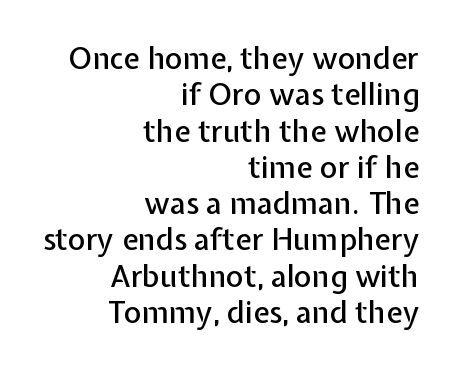
Glance below the letters and you will spot only blank space. To sum up the face: it is a sans, with no serifs. How are the letters spaced? Ordinarily, with no added tracking. Varying glyph widths throughout — classic text-font behaviour.
